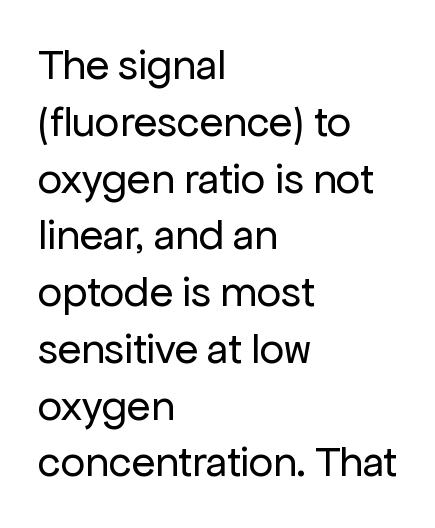
Q: Is the text bold? A: No.
Q: Is the text italic (slanted)? A: No, it is upright.
Q: Is the typeface a serif or a sans-serif typeface? A: Sans-serif.
Q: Is the text underlined? A: No.
Q: How is the paragraph aligned? A: Left-aligned.
Q: Is the spacing between letters normal or unusually wide? A: Normal.
Q: Is the spacing between lines tight, normal or loose? A: Normal.
Q: Width (condensed, normal, or wide)? A: Normal.
Q: Stroke contrast? A: Low.
Q: x-height? A: Medium.
Q: Monospaced? A: No.
